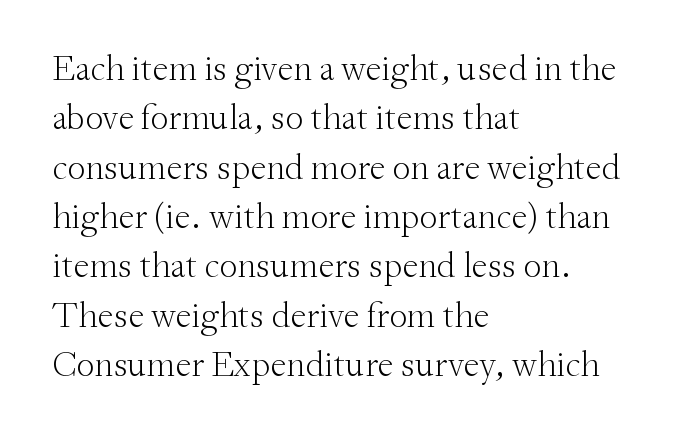
{"serif": "yes", "italic": "no", "bold": "no", "weight": "light", "width": "normal", "stroke_contrast": "medium", "x_height": "small", "monospaced": "no", "underline": "no", "align": "left", "line_spacing": "normal", "line_spacing_ratio": 1.37, "letter_spacing": "normal", "letter_spacing_em": 0.0, "glyph_px": 36}
